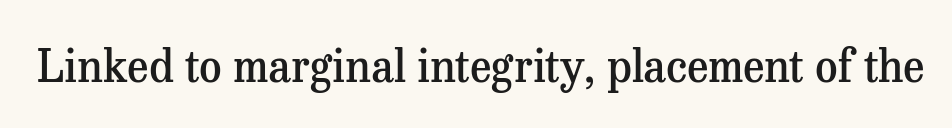
Lines of text with bare space underneath. The face used here is proportionally spaced, like ordinary book or web type. Default kerning and tracking; the words read as compact shapes. Each glyph is drawn with semibold strokes, heavier than normal yet not fully bold. The typeface chosen for these lines features serifs.
